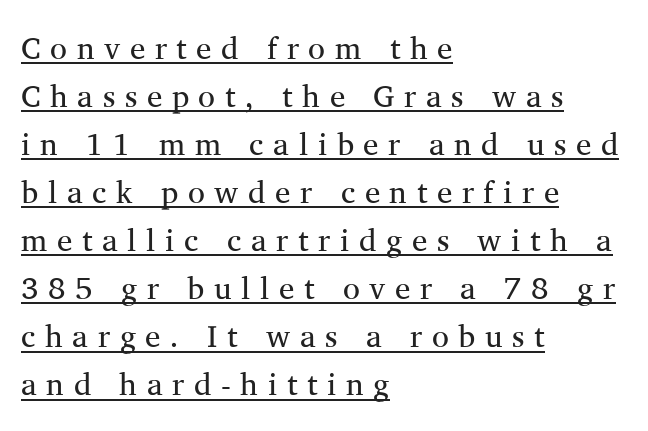
Q: Is the text bold? A: No.
Q: Is the text italic (slanted)? A: No, it is upright.
Q: Is the typeface a serif or a sans-serif typeface? A: Serif.
Q: Is the text underlined? A: Yes.
Q: How is the paragraph aligned? A: Left-aligned.
Q: Is the spacing between letters normal or unusually wide? A: Unusually wide.
Q: Is the spacing between lines tight, normal or loose? A: Normal.
Q: Width (condensed, normal, or wide)? A: Normal.
Q: Stroke contrast? A: Medium.
Q: x-height? A: Medium.
Q: Monospaced? A: No.
